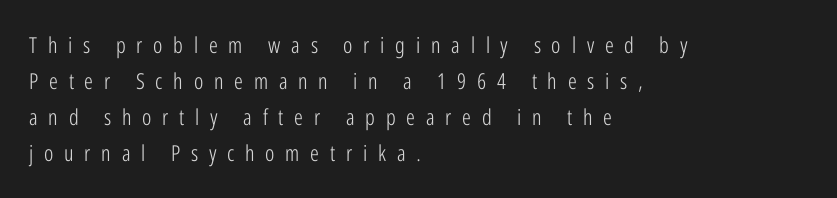
{"italic": "no", "bold": "no", "underline": "no", "align": "left", "line_spacing": "normal", "line_spacing_ratio": 1.64, "letter_spacing": "wide", "letter_spacing_em": 0.49, "glyph_px": 22}
